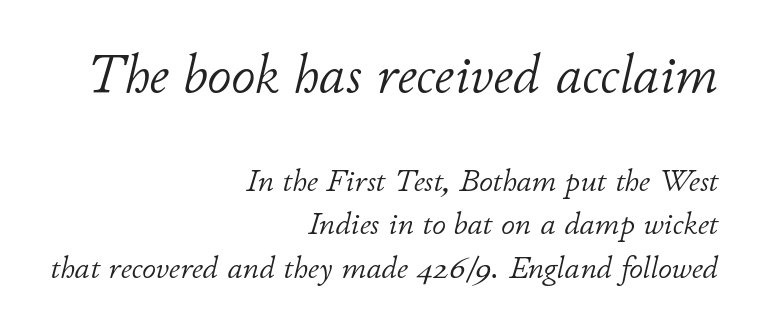
Q: Is the text bold? A: No.
Q: Is the text italic (slanted)? A: Yes, it leans right by about 11 degrees.
Q: Is the text underlined? A: No.
Q: How is the paragraph aligned? A: Right-aligned.
Q: Is the spacing between letters normal or unusually wide? A: Normal.
Q: Is the spacing between lines tight, normal or loose? A: Normal.
Q: Which block of text is set in a larger size, the first (top) or the second (bottom)? A: The first (top) one.
Q: Width (condensed, normal, or wide)? A: Normal.
Q: Stroke contrast? A: Low.
Q: x-height? A: Small.
Q: Monospaced? A: No.
